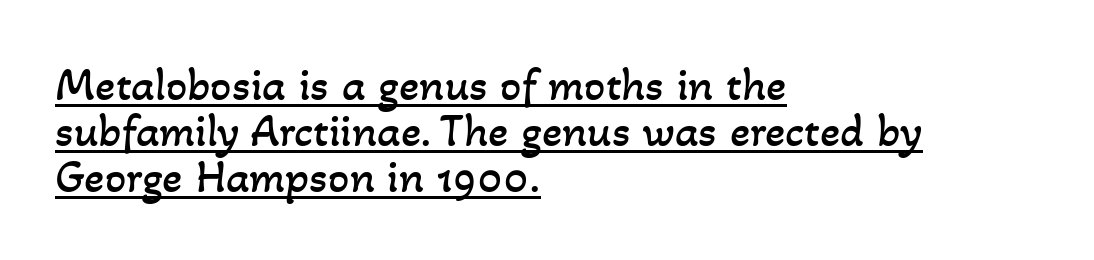
{"bold": "no", "weight": "regular", "width": "normal", "stroke_contrast": "low", "x_height": "small", "monospaced": "no", "underline": "yes", "align": "left", "line_spacing": "tight", "line_spacing_ratio": 0.98, "letter_spacing": "normal", "letter_spacing_em": 0.0, "glyph_px": 47}
